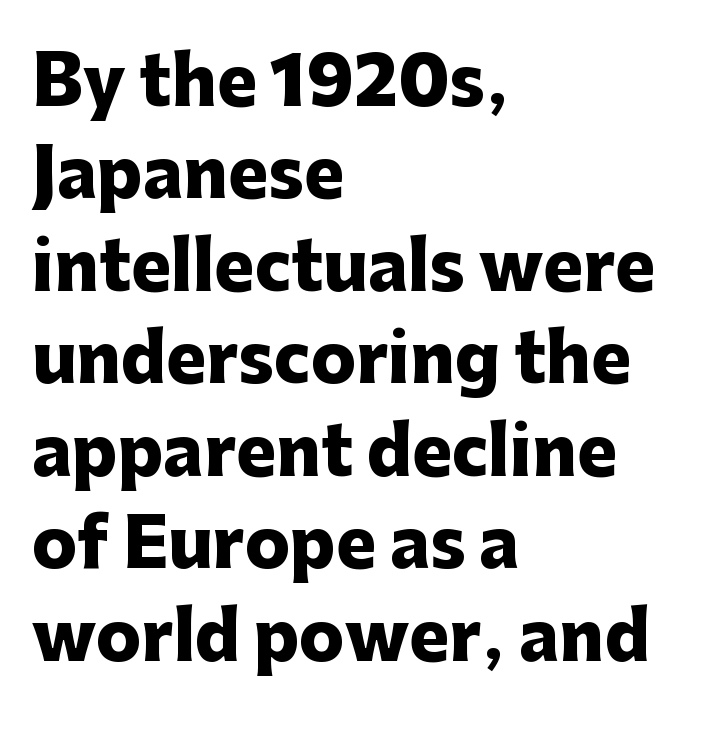
{"serif": "no", "italic": "no", "bold": "yes", "weight": "heavy", "width": "normal", "stroke_contrast": "low", "x_height": "medium", "monospaced": "no", "underline": "no", "align": "left", "line_spacing": "normal", "line_spacing_ratio": 1.38, "letter_spacing": "normal", "letter_spacing_em": 0.0, "glyph_px": 67}
